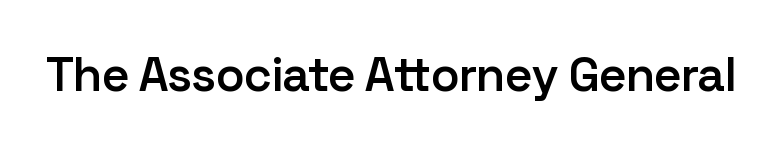
Q: Is the text bold? A: Semi-bold.
Q: Is the text italic (slanted)? A: No, it is upright.
Q: Is the typeface a serif or a sans-serif typeface? A: Sans-serif.
Q: Is the text underlined? A: No.
Q: Is the spacing between letters normal or unusually wide? A: Normal.
Q: Width (condensed, normal, or wide)? A: Normal.
Q: Stroke contrast? A: Low.
Q: x-height? A: Medium.
Q: Monospaced? A: No.
